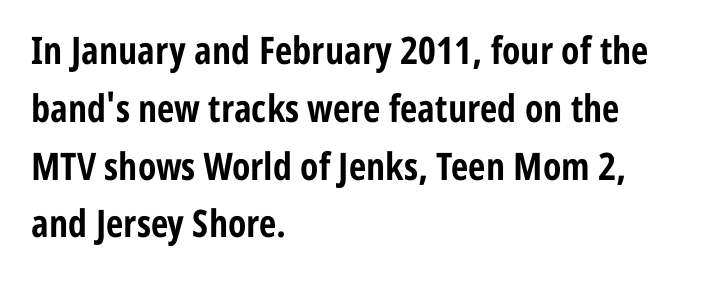
The rendering uses a moderate line-height, typical for paragraphs. The face used here has the dense, thick strokes of a bold. The rendering shows plain stroke endings on the letterforms — a sans-serif design. Compared with a centered layout, this one pins lines to the left instead.
